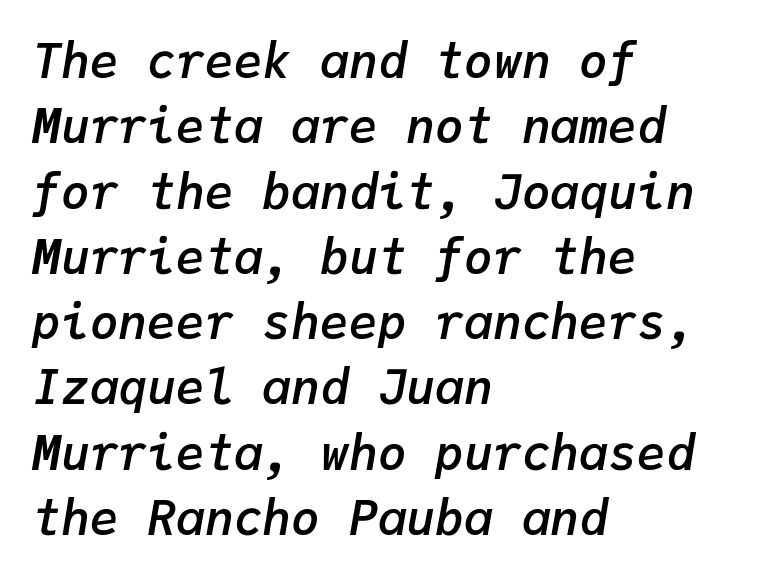
Caption: standard tracking, unaltered. Bare-footed words on every line. Here the designer chose a console-style face with uniform glyph widths. The specimen reads as italic at a glance. Leftover space on each line is placed entirely after the last word.
